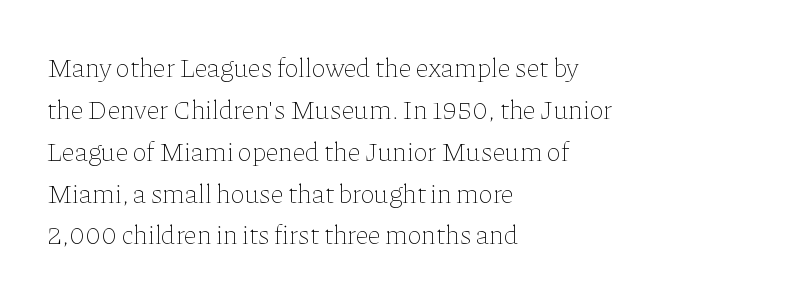
Anything drawn beneath the words? Only blank space. Each word holds together tightly as a unit, with standard inter-letter gaps. Each stroke keeps to a modest, everyday thickness or less. Normally led — the rows are evenly, conventionally spaced. In CSS terms this would be text-align: left. Does the lettering tilt? It doesn't — this is upright.
